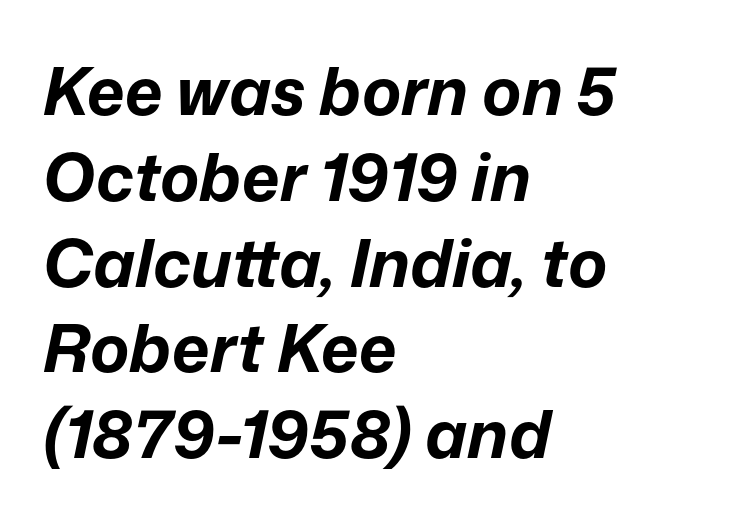
The image shows 66 px bold type, italic (leaning right); set left-aligned, normal line spacing (1.3x), normal letter spacing, not underlined; low stroke contrast and a medium x-height.
